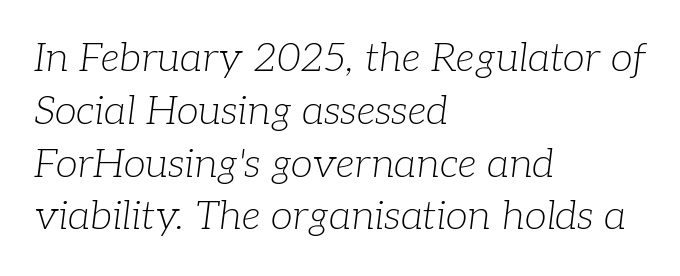
Q: Is the text bold? A: No.
Q: Is the text italic (slanted)? A: Yes, it leans right by about 7 degrees.
Q: Is the typeface a serif or a sans-serif typeface? A: Serif.
Q: Is the text underlined? A: No.
Q: How is the paragraph aligned? A: Left-aligned.
Q: Is the spacing between letters normal or unusually wide? A: Normal.
Q: Is the spacing between lines tight, normal or loose? A: Normal.
Q: Width (condensed, normal, or wide)? A: Normal.
Q: Stroke contrast? A: Low.
Q: x-height? A: Medium.
Q: Monospaced? A: No.
